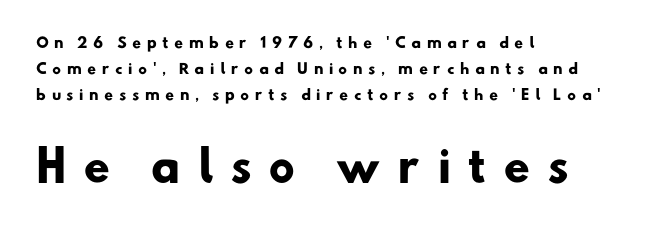
{"serif": "no", "bold": "yes", "weight": "heavy", "width": "normal", "stroke_contrast": "low", "x_height": "small", "monospaced": "no", "underline": "no", "align": "left", "line_spacing_ratio": 1.87, "letter_spacing": "wide", "letter_spacing_em": 0.39, "larger_block": "second", "size_ratio": 3.0, "glyph_px": 42}
